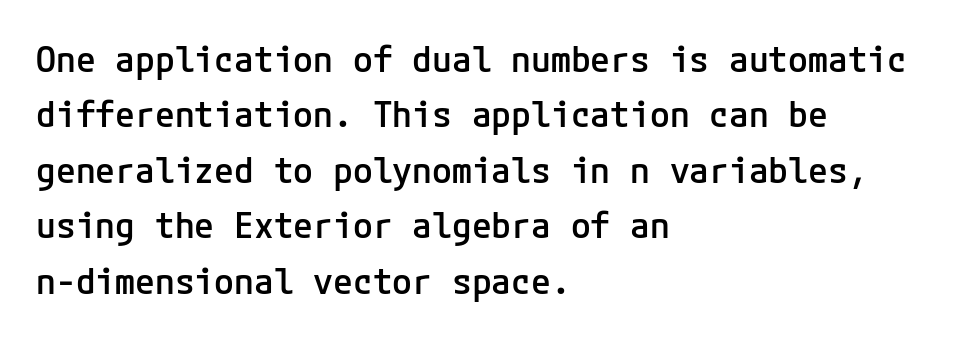
Q: Is the text bold? A: Semi-bold.
Q: Is the text italic (slanted)? A: No, it is upright.
Q: Is the typeface a serif or a sans-serif typeface? A: Sans-serif.
Q: Is the text underlined? A: No.
Q: How is the paragraph aligned? A: Left-aligned.
Q: Is the spacing between letters normal or unusually wide? A: Normal.
Q: Is the spacing between lines tight, normal or loose? A: Normal.
Q: Width (condensed, normal, or wide)? A: Normal.
Q: Stroke contrast? A: Low.
Q: x-height? A: Medium.
